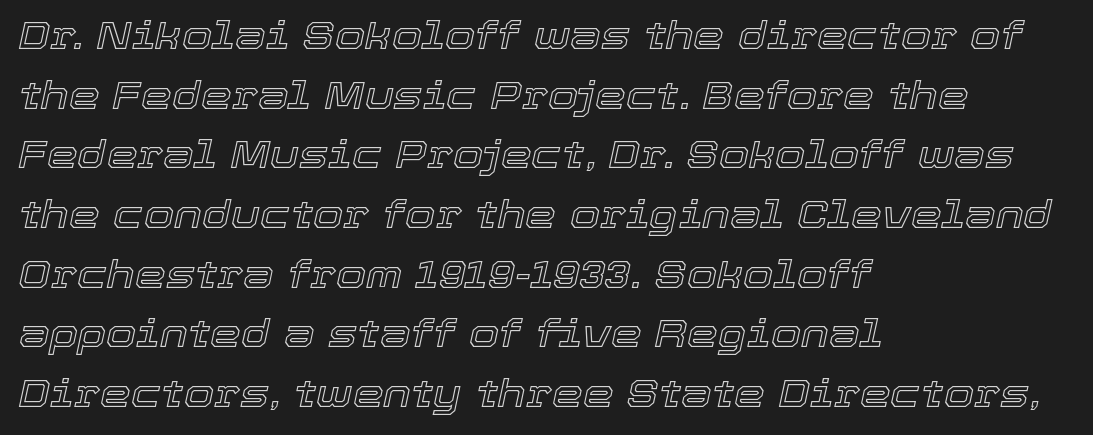
Quick note: italic. Whoever set this chose a conventional vertical rhythm. A typesetter would call this proportional, since set widths differ per character. Compared with typical body copy, the letter spacing here is the same. Glance below the letters and you will spot only blank space. Line starts are locked; line ends wander.
